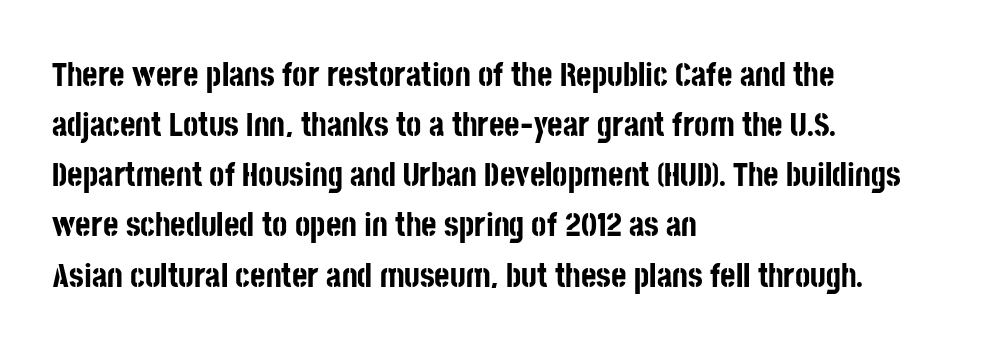
The image shows 33 px bold, condensed sans-serif type, upright; set left-aligned, normal line spacing (1.52x), normal letter spacing, not underlined; low stroke contrast and a large x-height.
